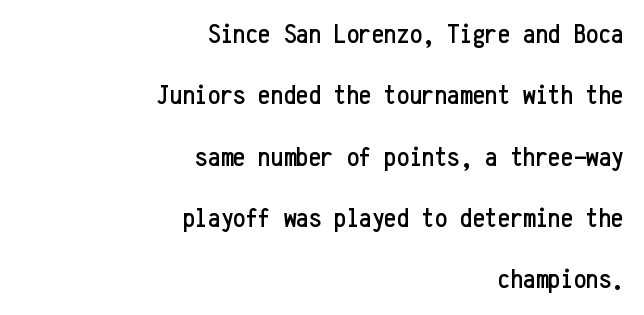
{"serif": "no", "italic": "no", "width": "condensed", "stroke_contrast": "low", "x_height": "medium", "monospaced": "yes", "underline": "no", "align": "right", "line_spacing": "loose", "line_spacing_ratio": 2.19, "letter_spacing": "normal", "letter_spacing_em": 0.0, "glyph_px": 28}
